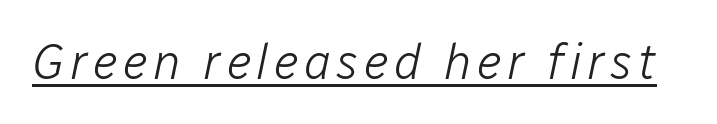
{"italic": "yes", "lean": "right", "slant_degrees": 12, "bold": "no", "weight": "light", "width": "normal", "stroke_contrast": "low", "x_height": "medium", "monospaced": "no", "underline": "yes", "glyph_px": 49}
